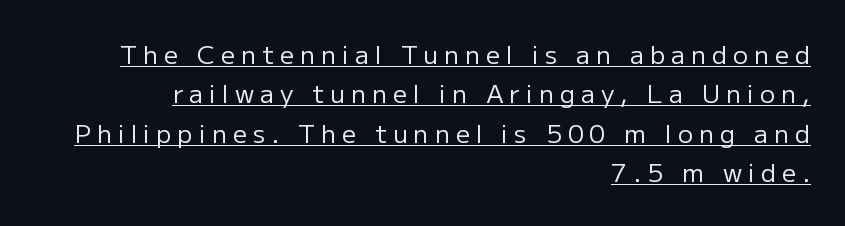
{"italic": "no", "bold": "no", "underline": "yes", "align": "right", "line_spacing": "normal", "line_spacing_ratio": 1.58, "letter_spacing": "wide", "letter_spacing_em": 0.24, "glyph_px": 25}
